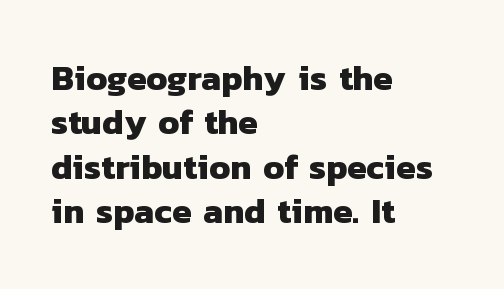
The image shows 35 px heavy sans-serif type; set left-aligned, normal line spacing (1.27x), normal letter spacing, not underlined; low stroke contrast and a medium x-height.
